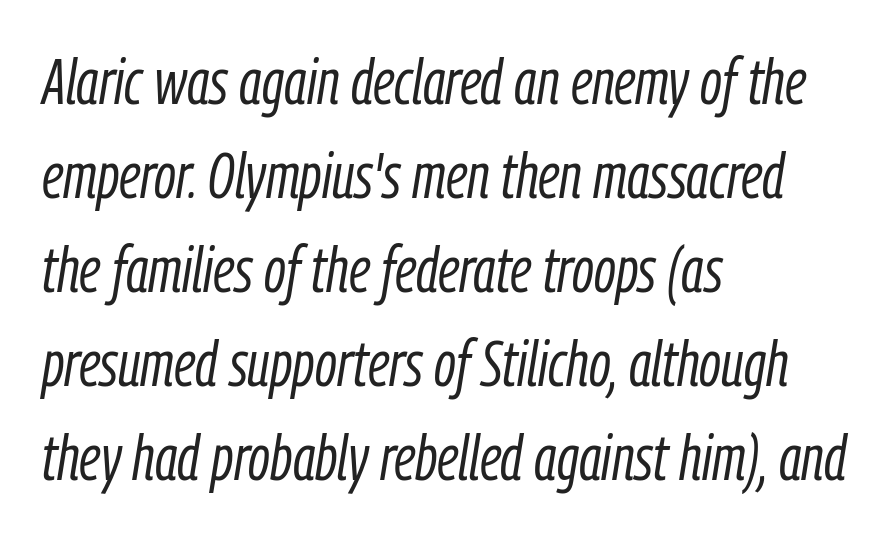
{"italic": "yes", "lean": "right", "slant_degrees": 9, "bold": "no", "weight": "light", "width": "condensed", "stroke_contrast": "low", "x_height": "medium", "monospaced": "no", "underline": "no", "align": "left", "line_spacing": "normal", "line_spacing_ratio": 1.47, "letter_spacing": "normal", "letter_spacing_em": 0.0, "glyph_px": 64}
